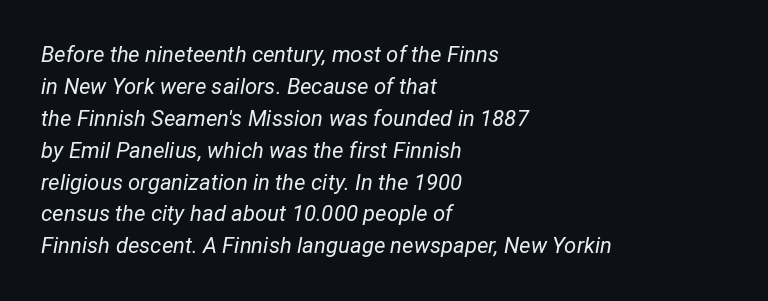
Q: Is the text bold? A: No.
Q: Is the text italic (slanted)? A: Yes, it leans right by about 12 degrees.
Q: Is the text underlined? A: No.
Q: How is the paragraph aligned? A: Left-aligned.
Q: Is the spacing between letters normal or unusually wide? A: Normal.
Q: Is the spacing between lines tight, normal or loose? A: Normal.
